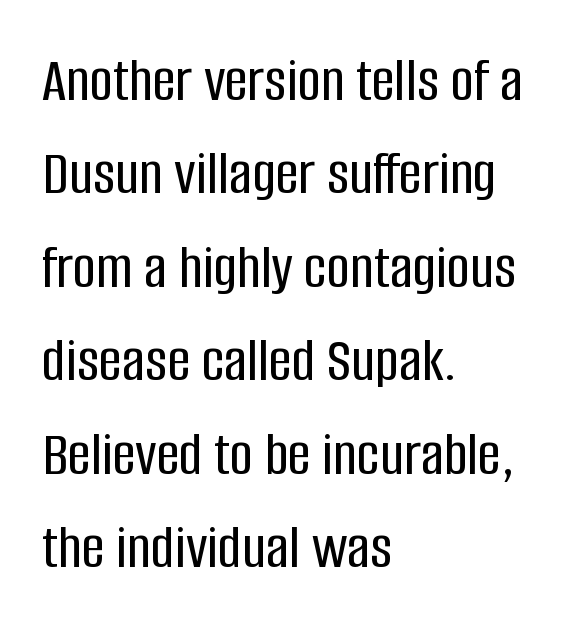
The image shows 64 px condensed sans-serif type, upright; set left-aligned, normal line spacing (1.46x), normal letter spacing, not underlined; low stroke contrast and a large x-height.
